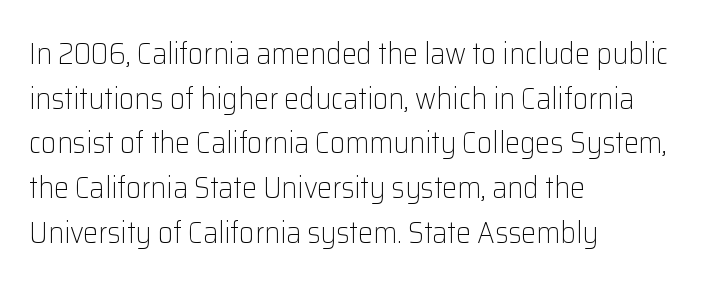
Heaviness? Minimal to ordinary, like unemphasized prose. The text block is weighted toward the left margin, trailing off unevenly rightward. Students, observe: this is what conventionally led text looks like. Italic: no, the glyphs are upright roman.
